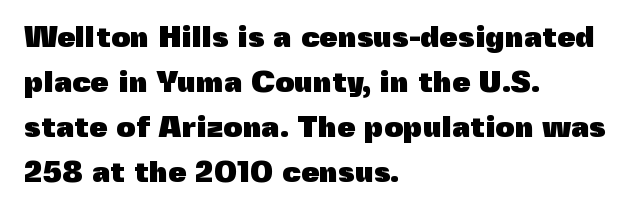
Q: Is the text bold? A: Yes.
Q: Is the text italic (slanted)? A: No, it is upright.
Q: Is the typeface a serif or a sans-serif typeface? A: Sans-serif.
Q: Is the text underlined? A: No.
Q: How is the paragraph aligned? A: Left-aligned.
Q: Is the spacing between letters normal or unusually wide? A: Normal.
Q: Is the spacing between lines tight, normal or loose? A: Normal.
Q: Width (condensed, normal, or wide)? A: Normal.
Q: x-height? A: Medium.
Q: Monospaced? A: No.
